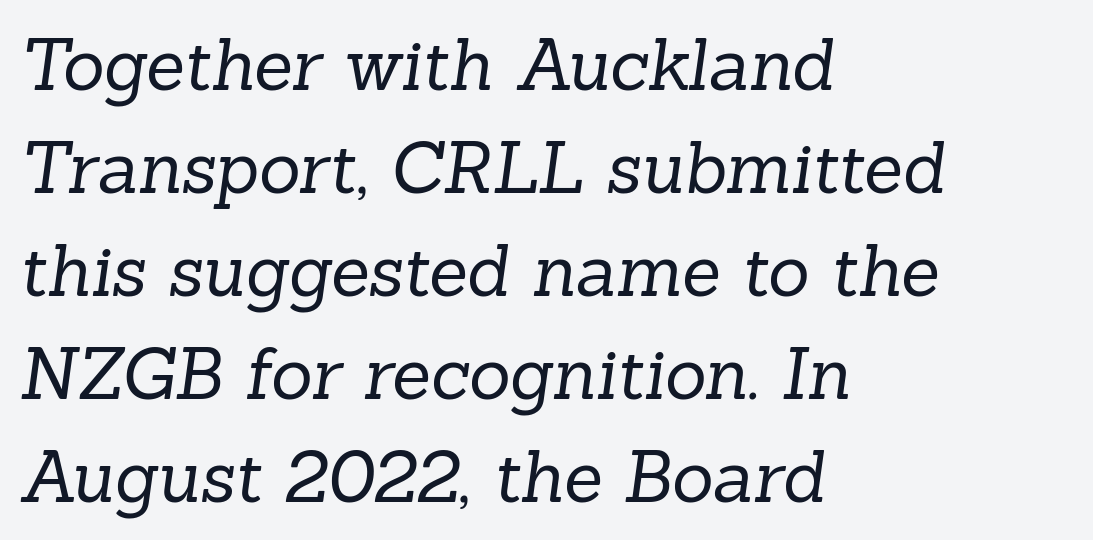
{"serif": "yes", "bold": "no", "weight": "regular", "width": "normal", "stroke_contrast": "low", "x_height": "medium", "monospaced": "no", "underline": "no", "align": "left", "line_spacing": "normal", "line_spacing_ratio": 1.45, "letter_spacing": "normal", "letter_spacing_em": 0.0, "glyph_px": 71}
